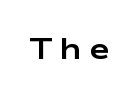
Q: Is the text bold? A: Yes.
Q: Is the text italic (slanted)? A: No, it is upright.
Q: Is the typeface a serif or a sans-serif typeface? A: Sans-serif.
Q: Is the text underlined? A: No.
Q: Is the spacing between letters normal or unusually wide? A: Unusually wide.
Q: Width (condensed, normal, or wide)? A: Wide.
Q: Stroke contrast? A: Low.
Q: x-height? A: Medium.
Q: Monospaced? A: No.
